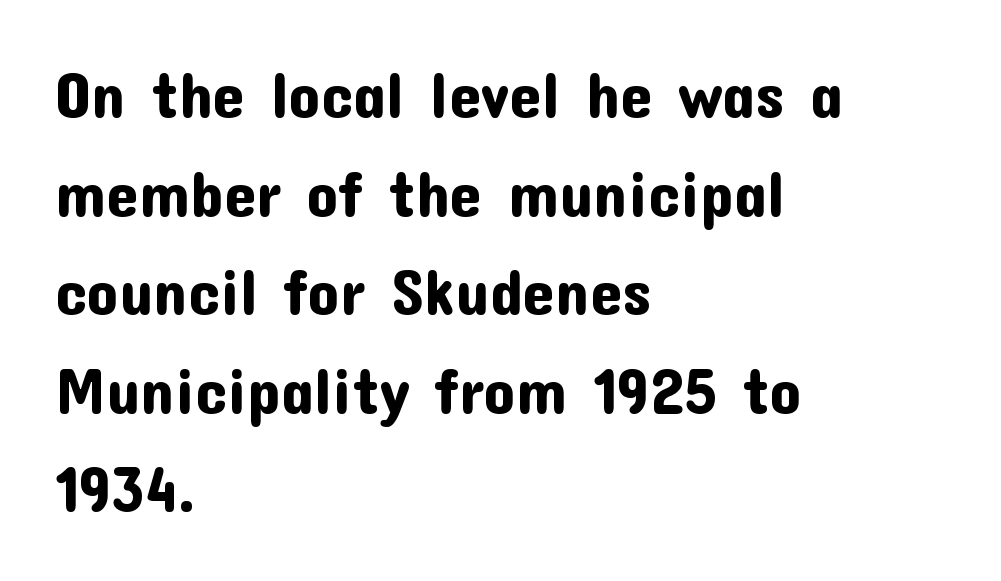
Underline: absent. Posture: straight, roman, zero tilt. Rows of type keep a routine distance in the vertical direction. Look at the tracking — it's just the regular setting, nothing added. A student would call this left alignment; a typographer would say flush left, rag right.
